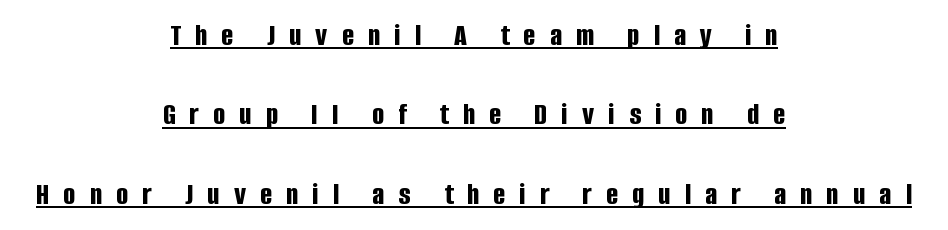
{"serif": "no", "italic": "no", "bold": "yes", "weight": "bold", "width": "condensed", "stroke_contrast": "low", "x_height": "large", "monospaced": "no", "underline": "yes", "align": "center", "line_spacing": "loose", "line_spacing_ratio": 2.48, "letter_spacing": "wide", "letter_spacing_em": 0.44, "glyph_px": 32}
